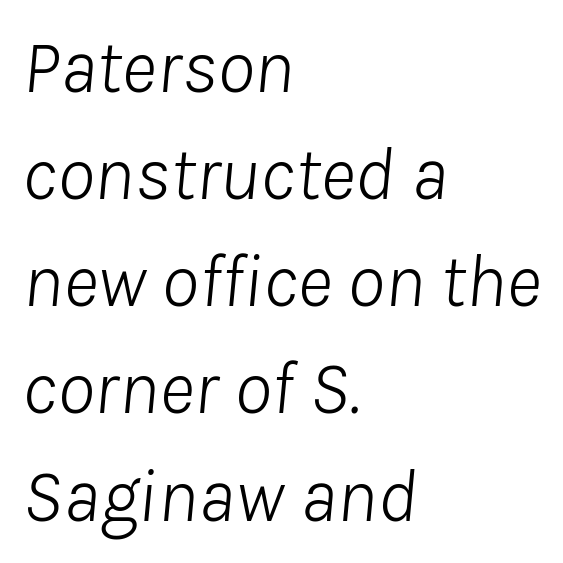
The image shows 76 px light type, italic (leaning right); set left-aligned, normal line spacing (1.41x), normal letter spacing, not underlined; low stroke contrast and a medium x-height.
